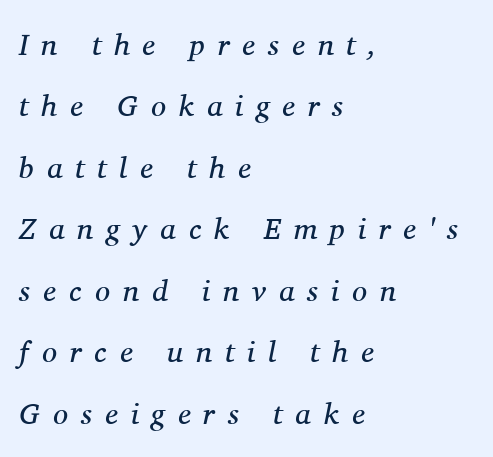
No word sits above an underline. Look at the tracking — it's clearly loosened, letters drifting apart. Typeset ragged right — the left edge is the straight one. Ink coverage per letter is moderate at most.
